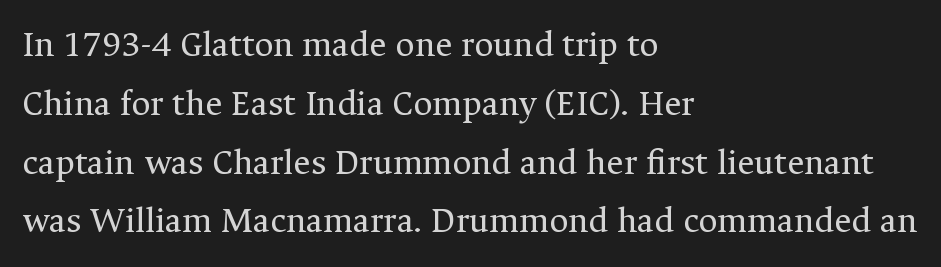
A serif font was chosen for this passage. Summary of weight: not heavy and not bold. Think of a printed novel: that variable character pitch is what you see here. The horizontal fit of the characters is conventional and even. Honestly, there is no underline to notice here at all. Horizontal bands of white between lines are of average thickness.
